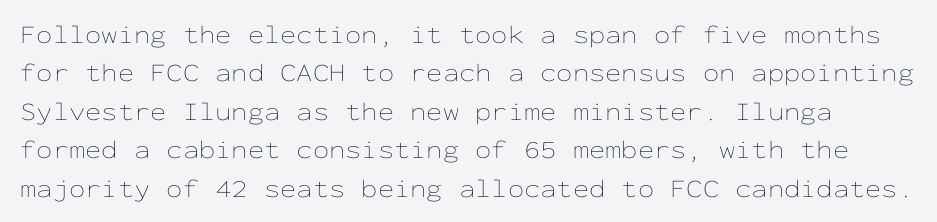
The zone under the glyphs is completely vacant. Between one letter and the next there's only the usual sliver of space. A normal amount of white space separates one row of letters from the next. No extra ink here — the face is not bold.
